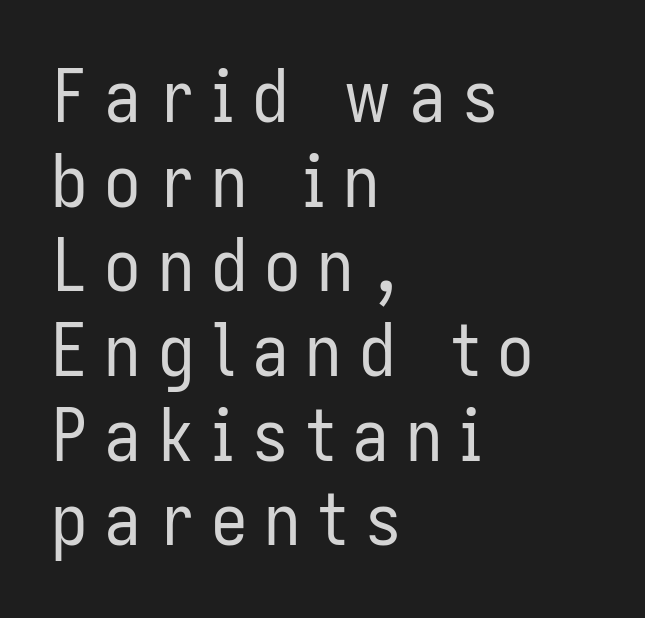
{"serif": "no", "italic": "no", "bold": "no", "weight": "regular", "width": "condensed", "stroke_contrast": "low", "x_height": "medium", "monospaced": "no", "underline": "no", "align": "left", "line_spacing_ratio": 1.16, "letter_spacing": "wide", "letter_spacing_em": 0.23, "glyph_px": 73}
